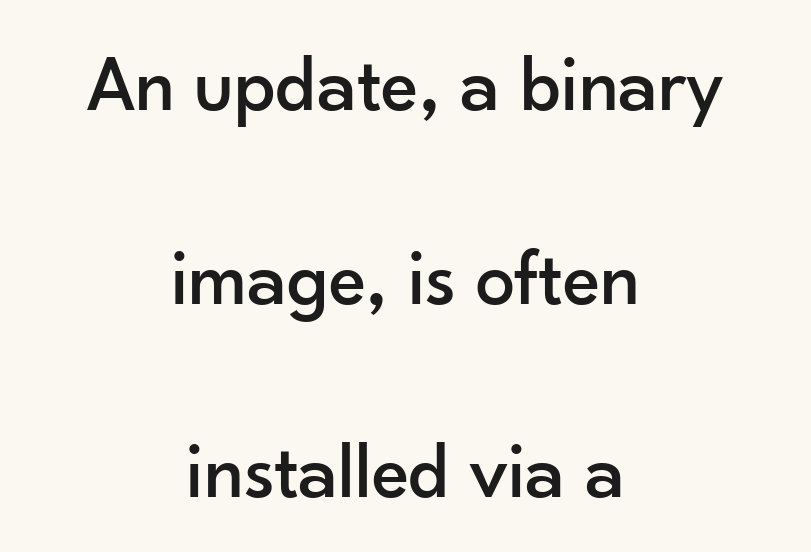
The type sits square on the baseline with zero lean. Is this a fixed-width face? No — the glyphs have proportional, varying widths. Regarding serifs, this sample does without them. Compared with typical body copy, the letter spacing here is the same.
